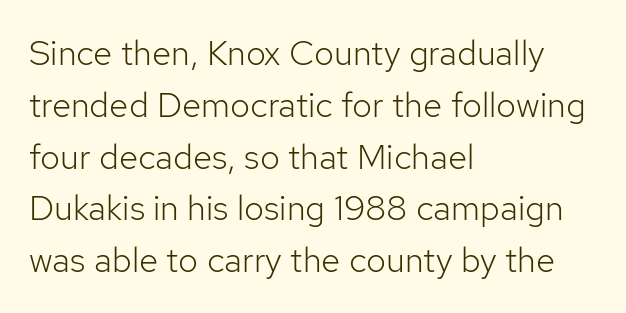
{"serif": "no", "italic": "no", "bold": "no", "weight": "light", "width": "normal", "stroke_contrast": "low", "x_height": "medium", "monospaced": "no", "underline": "no", "align": "left", "line_spacing": "normal", "line_spacing_ratio": 1.48, "letter_spacing": "normal", "letter_spacing_em": 0.0, "glyph_px": 35}
